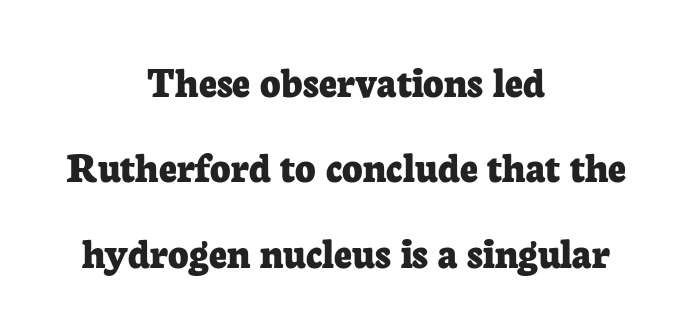
{"serif": "yes", "italic": "no", "bold": "yes", "weight": "bold", "width": "normal", "stroke_contrast": "low", "x_height": "medium", "monospaced": "no", "underline": "no", "align": "center", "line_spacing": "loose", "line_spacing_ratio": 1.94, "letter_spacing": "normal", "letter_spacing_em": 0.0, "glyph_px": 44}
